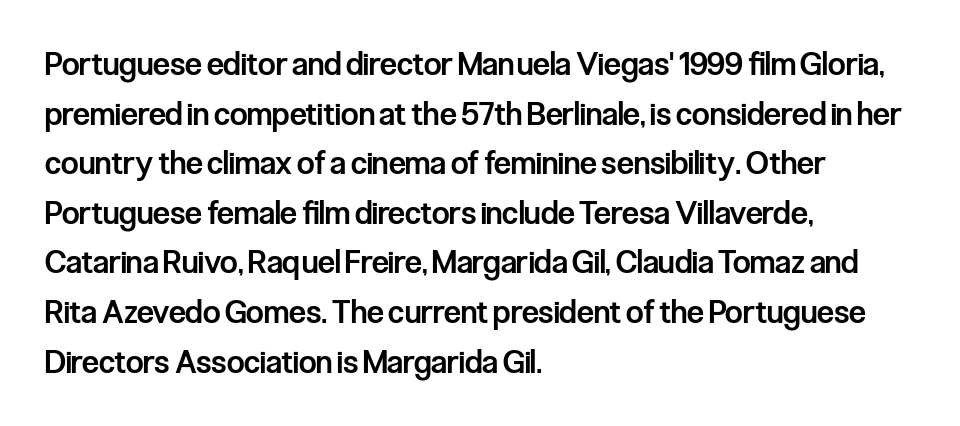
Q: Is the text bold? A: Semi-bold.
Q: Is the text italic (slanted)? A: No, it is upright.
Q: Is the typeface a serif or a sans-serif typeface? A: Sans-serif.
Q: Is the text underlined? A: No.
Q: How is the paragraph aligned? A: Left-aligned.
Q: Is the spacing between letters normal or unusually wide? A: Normal.
Q: Is the spacing between lines tight, normal or loose? A: Normal.
Q: Width (condensed, normal, or wide)? A: Condensed.
Q: Stroke contrast? A: Low.
Q: x-height? A: Medium.
Q: Monospaced? A: No.
